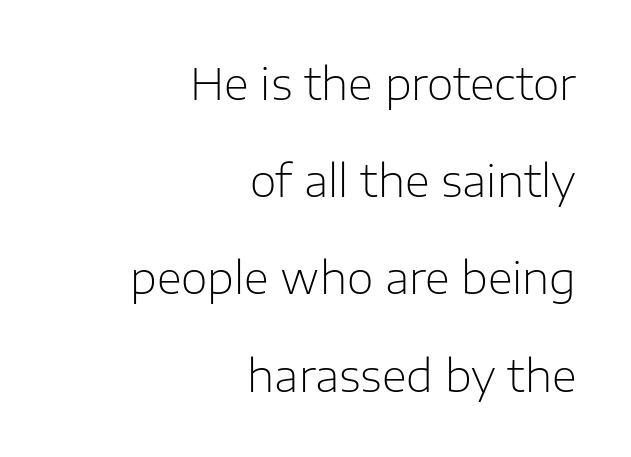
This is not heavy type; no bold has been used. Alignment: flush right. Whoever set this chose breathing room over compactness in the vertical rhythm. The gaps between neighbouring characters are ordinary and unremarkable. The strip under each line holds only bare page. Type style note: lacks serifs.
